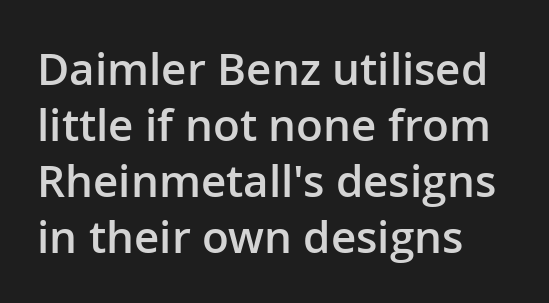
The image shows 44 px semibold sans-serif type, upright; set left-aligned, normal line spacing (1.27x), normal letter spacing, not underlined; low stroke contrast and a medium x-height.
